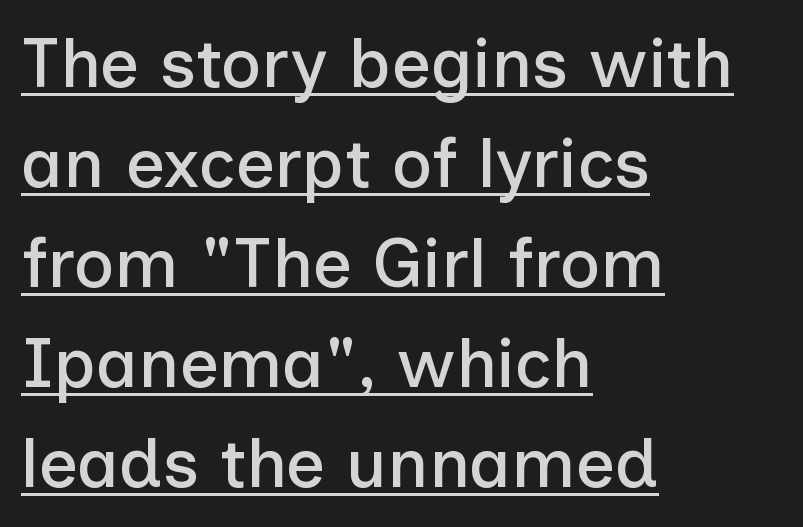
Q: Is the text italic (slanted)? A: No, it is upright.
Q: Is the typeface a serif or a sans-serif typeface? A: Sans-serif.
Q: Is the text underlined? A: Yes.
Q: How is the paragraph aligned? A: Left-aligned.
Q: Is the spacing between letters normal or unusually wide? A: Normal.
Q: Is the spacing between lines tight, normal or loose? A: Normal.
Q: Width (condensed, normal, or wide)? A: Normal.
Q: Stroke contrast? A: Low.
Q: x-height? A: Medium.
Q: Monospaced? A: No.
